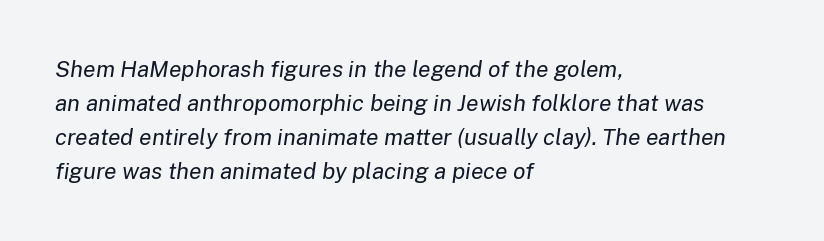
Q: Is the text bold? A: No.
Q: Is the text italic (slanted)? A: Yes, it leans right by about 8 degrees.
Q: Is the text underlined? A: No.
Q: How is the paragraph aligned? A: Left-aligned.
Q: Is the spacing between letters normal or unusually wide? A: Normal.
Q: Is the spacing between lines tight, normal or loose? A: Normal.
